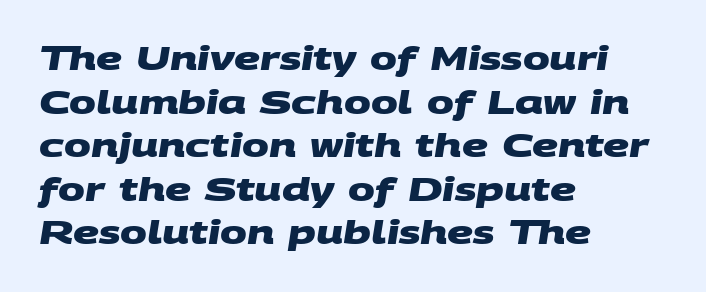
{"serif": "no", "bold": "yes", "weight": "heavy", "width": "wide", "stroke_contrast": "medium", "x_height": "large", "monospaced": "no", "underline": "no", "align": "left", "line_spacing": "normal", "line_spacing_ratio": 1.36, "letter_spacing": "normal", "letter_spacing_em": 0.0, "glyph_px": 32}
